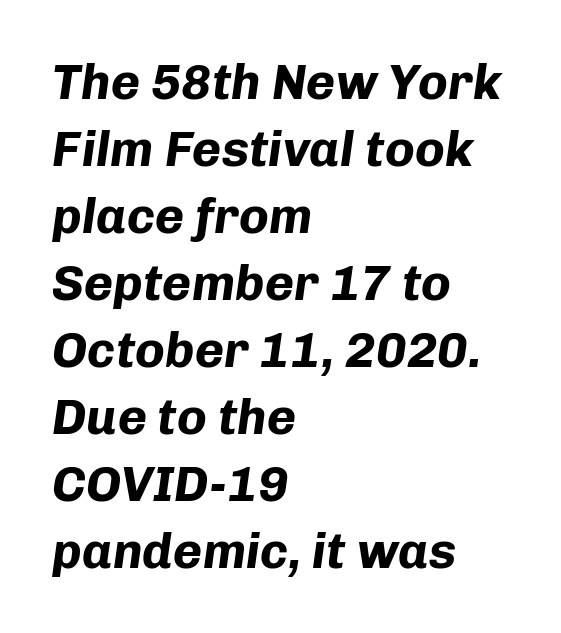
{"italic": "yes", "lean": "right", "slant_degrees": 8, "bold": "yes", "weight": "bold", "width": "normal", "stroke_contrast": "low", "x_height": "medium", "monospaced": "no", "underline": "no", "align": "left", "line_spacing": "normal", "line_spacing_ratio": 1.34, "letter_spacing": "normal", "letter_spacing_em": 0.0, "glyph_px": 50}
